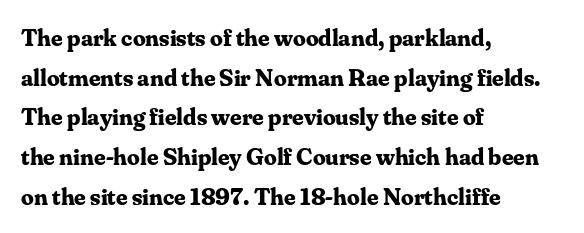
The words here are not underlined. Glyph-to-glyph distance matches everyday printed text. The rows are spaced the way most documents space them. The lettering holds an erect, upright posture throughout. Heavy-handed strokes throughout: this text is bold. Which margin do the lines hug? The left one — the right edge is uneven.
